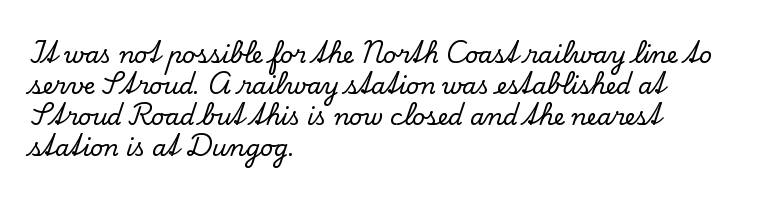
Q: Is the text italic (slanted)? A: Yes.
Q: Is the text underlined? A: No.
Q: How is the paragraph aligned? A: Left-aligned.
Q: Is the spacing between letters normal or unusually wide? A: Normal.
Q: Is the spacing between lines tight, normal or loose? A: Normal.
